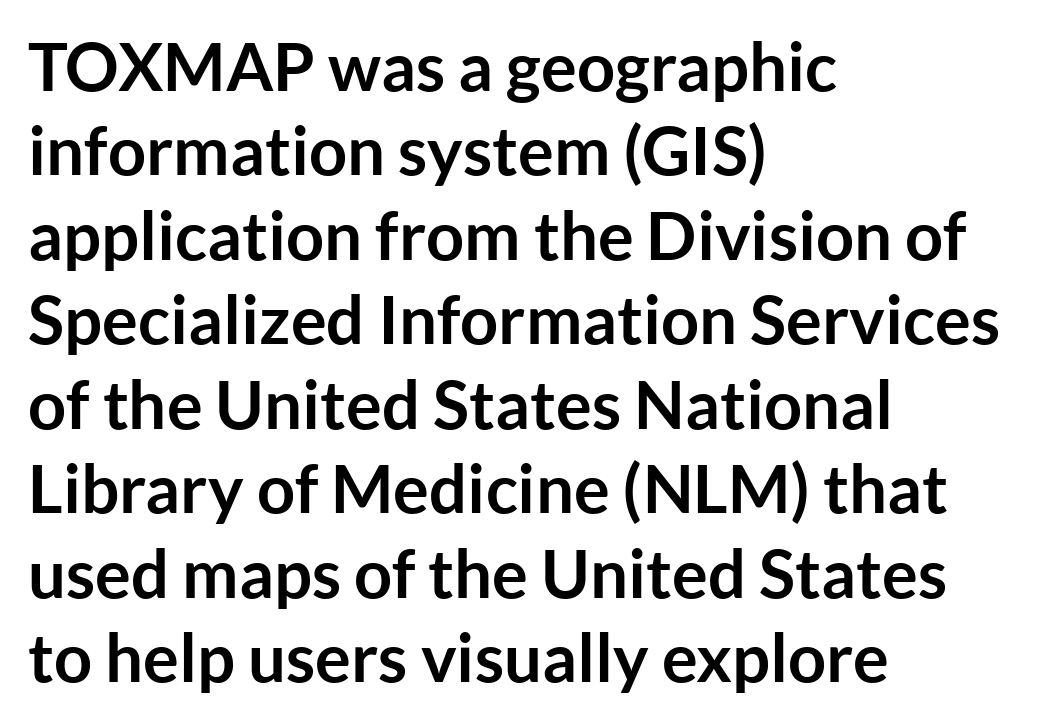
Q: Is the text bold? A: Yes.
Q: Is the text italic (slanted)? A: No, it is upright.
Q: Is the typeface a serif or a sans-serif typeface? A: Sans-serif.
Q: Is the text underlined? A: No.
Q: How is the paragraph aligned? A: Left-aligned.
Q: Is the spacing between letters normal or unusually wide? A: Normal.
Q: Is the spacing between lines tight, normal or loose? A: Normal.
Q: Width (condensed, normal, or wide)? A: Normal.
Q: Stroke contrast? A: Low.
Q: x-height? A: Medium.
Q: Monospaced? A: No.
